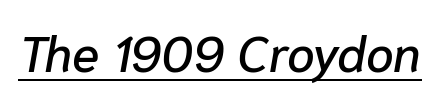
Is this a fixed-width face? No — the glyphs have proportional, varying widths. You can tell it's italic because the verticals aren't actually vertical. Characters follow at the spacing the type designer built in. Students, observe the line beneath the letters — that is underlining.
